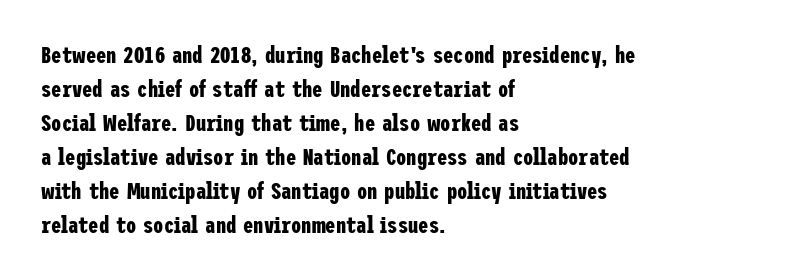
{"italic": "no", "bold": "yes", "underline": "no", "align": "left", "line_spacing": "normal", "line_spacing_ratio": 1.48, "letter_spacing": "normal", "letter_spacing_em": 0.0, "glyph_px": 23}
